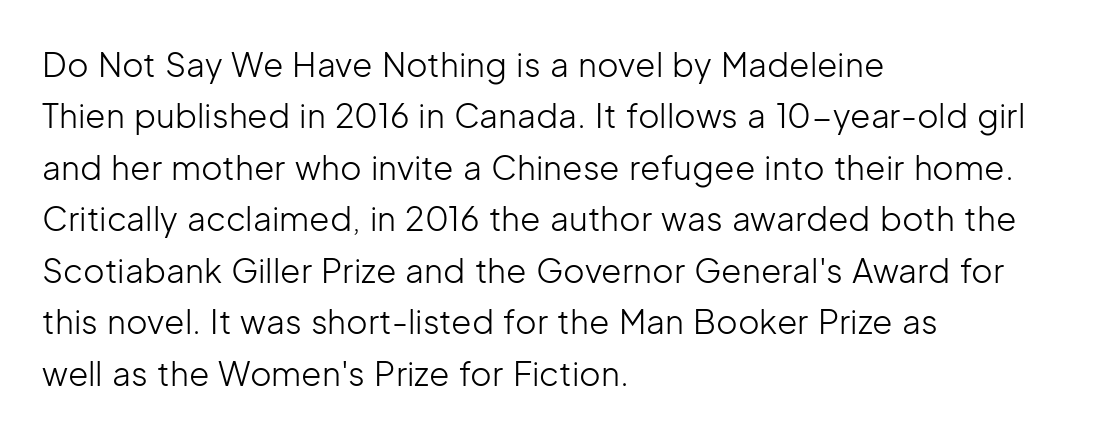
The image shows 33 px light sans-serif type, upright; set left-aligned, normal line spacing (1.56x), normal letter spacing, not underlined; low stroke contrast and a medium x-height.
